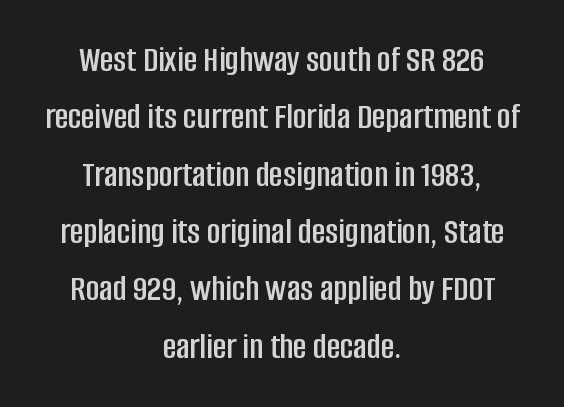
{"serif": "no", "italic": "no", "width": "condensed", "stroke_contrast": "low", "x_height": "large", "monospaced": "no", "underline": "no", "align": "center", "line_spacing": "normal", "line_spacing_ratio": 1.55, "letter_spacing": "normal", "letter_spacing_em": 0.0, "glyph_px": 37}
